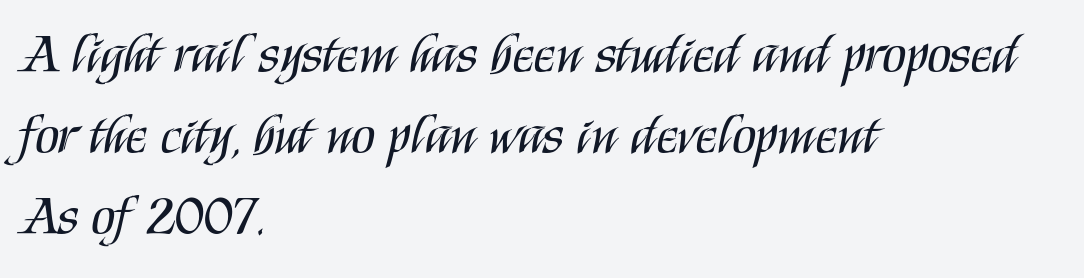
Q: Is the text bold? A: No.
Q: Is the text italic (slanted)? A: Yes.
Q: Is the typeface a serif or a sans-serif typeface? A: Sans-serif.
Q: Is the text underlined? A: No.
Q: How is the paragraph aligned? A: Left-aligned.
Q: Is the spacing between letters normal or unusually wide? A: Normal.
Q: Is the spacing between lines tight, normal or loose? A: Normal.
Q: Width (condensed, normal, or wide)? A: Condensed.
Q: Stroke contrast? A: Medium.
Q: x-height? A: Large.
Q: Monospaced? A: No.
